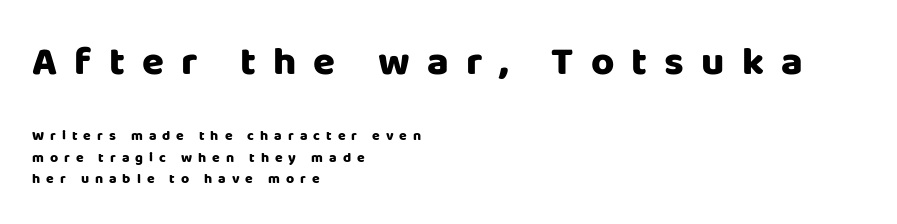
Heavy-handed strokes throughout: this text is bold. When letters stand straight like this, we call the style roman or upright. The font family rendered here belongs to the sans-serif group. Students, note that the glyphs here are deliberately spaced far apart. Caption: upper text group enlarged, lower text group reduced.
